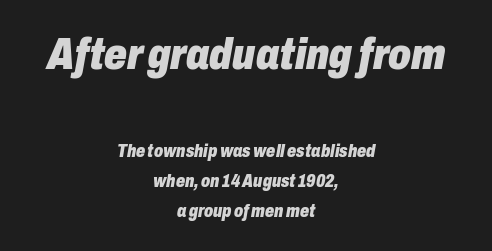
The image shows 45 px heavy, condensed type, italic (leaning right); set centered, normal line spacing (1.68x), normal letter spacing, not underlined; the first (top) block is 2.5x larger; low stroke contrast and a medium x-height.
